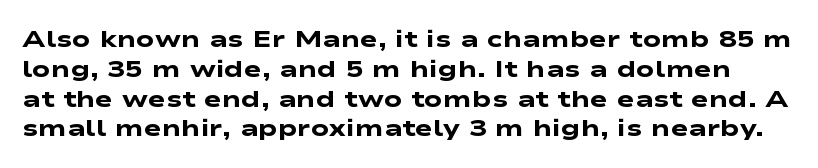
{"bold": "yes", "underline": "no", "line_spacing_ratio": 1.24, "letter_spacing": "normal", "letter_spacing_em": 0.0, "glyph_px": 24}
